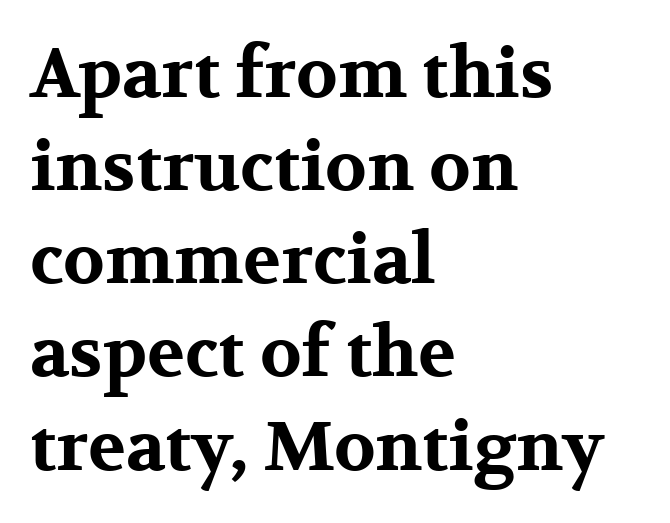
The image shows 69 px bold, wide serif type, upright; set left-aligned, normal line spacing (1.35x), normal letter spacing, not underlined; medium stroke contrast and a medium x-height.
